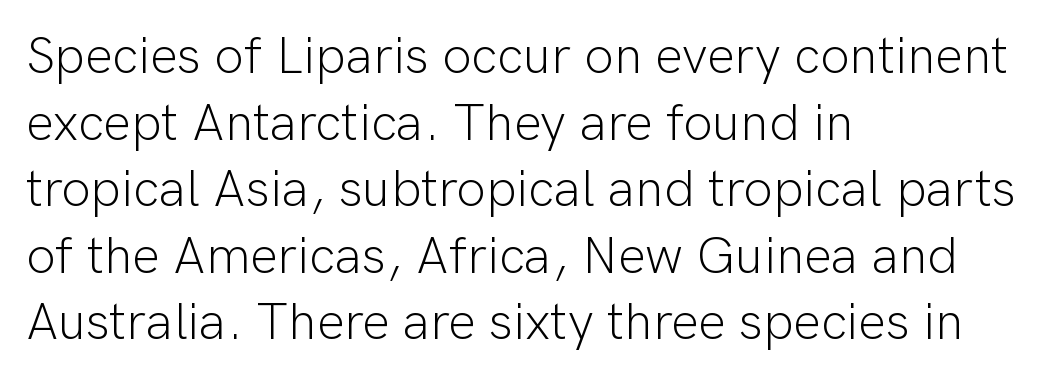
{"serif": "no", "italic": "no", "bold": "no", "weight": "light", "width": "normal", "stroke_contrast": "low", "x_height": "medium", "monospaced": "no", "underline": "no", "align": "left", "line_spacing": "normal", "line_spacing_ratio": 1.28, "letter_spacing": "normal", "letter_spacing_em": 0.0, "glyph_px": 52}
